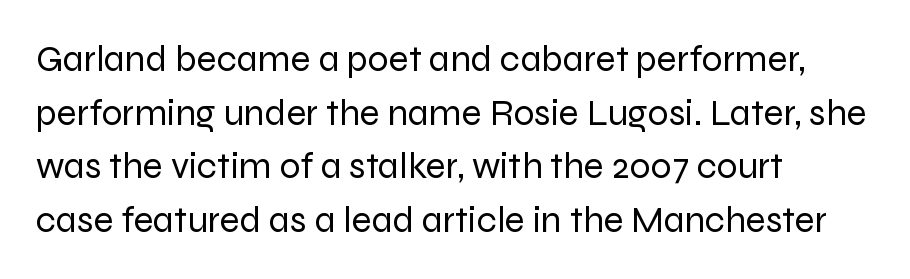
Where is the straight margin? On the left. Counters stay open thanks to moderate or lighter strokes. Normally led — the rows are evenly, conventionally spaced. You could call the tracking neutral — neither tight nor loose. Is this a fixed-width face? No — the glyphs have proportional, varying widths.
